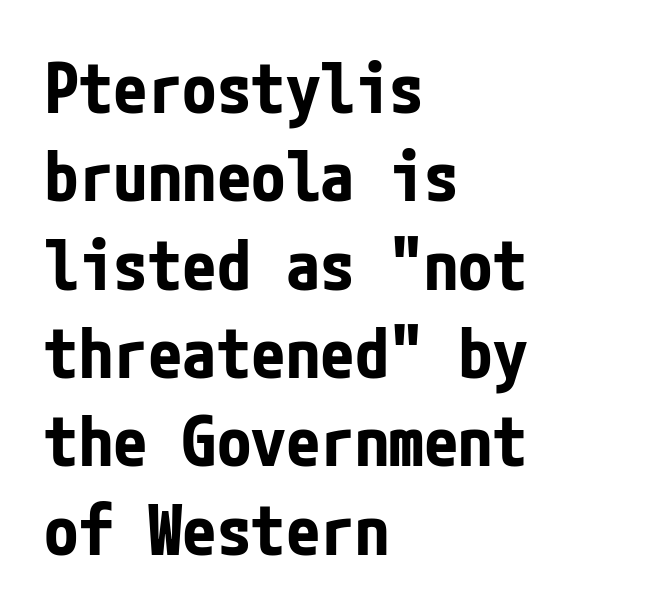
Q: Is the text bold? A: Yes.
Q: Is the text italic (slanted)? A: No, it is upright.
Q: Is the typeface a serif or a sans-serif typeface? A: Sans-serif.
Q: Is the text underlined? A: No.
Q: How is the paragraph aligned? A: Left-aligned.
Q: Is the spacing between letters normal or unusually wide? A: Normal.
Q: Is the spacing between lines tight, normal or loose? A: Normal.
Q: Width (condensed, normal, or wide)? A: Condensed.
Q: Stroke contrast? A: Low.
Q: x-height? A: Medium.
